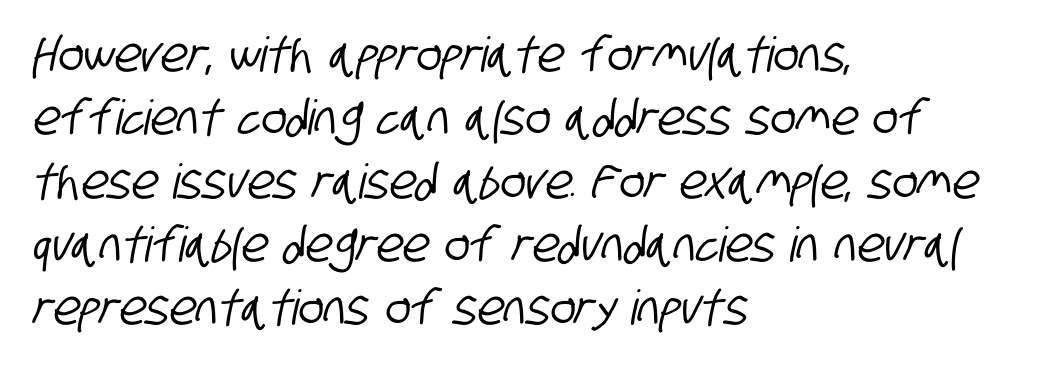
{"serif": "no", "width": "condensed", "stroke_contrast": "low", "x_height": "large", "monospaced": "no", "underline": "no", "align": "left", "line_spacing": "normal", "line_spacing_ratio": 1.32, "letter_spacing": "normal", "letter_spacing_em": 0.0, "glyph_px": 48}
